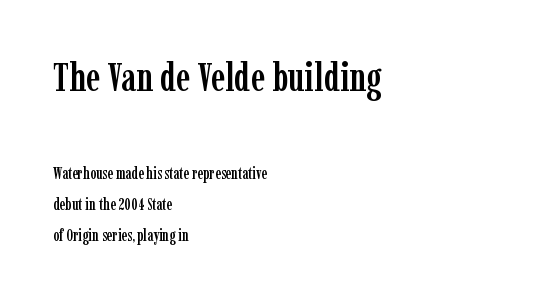
The image shows 40 px condensed serif type, upright; set left-aligned, loose line spacing (1.94x), normal letter spacing, not underlined; the first (top) block is 2.5x larger; low stroke contrast and a medium x-height.
